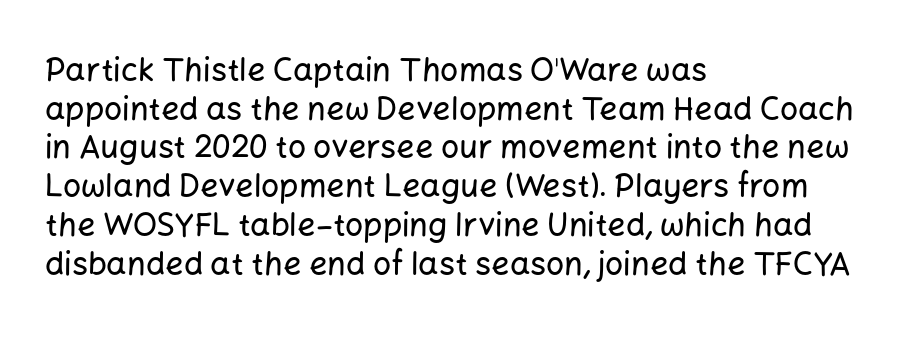
{"serif": "no", "italic": "no", "width": "normal", "stroke_contrast": "low", "x_height": "medium", "monospaced": "no", "underline": "no", "align": "left", "line_spacing_ratio": 1.21, "letter_spacing": "normal", "letter_spacing_em": 0.0, "glyph_px": 32}
